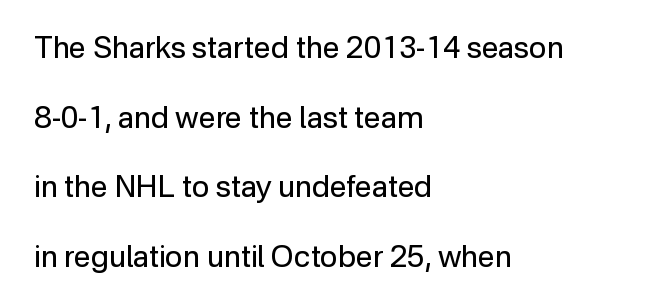
Q: Is the text bold? A: No.
Q: Is the text italic (slanted)? A: No, it is upright.
Q: Is the typeface a serif or a sans-serif typeface? A: Sans-serif.
Q: Is the text underlined? A: No.
Q: How is the paragraph aligned? A: Left-aligned.
Q: Is the spacing between letters normal or unusually wide? A: Normal.
Q: Is the spacing between lines tight, normal or loose? A: Loose.
Q: Width (condensed, normal, or wide)? A: Normal.
Q: Stroke contrast? A: Low.
Q: x-height? A: Medium.
Q: Monospaced? A: No.
